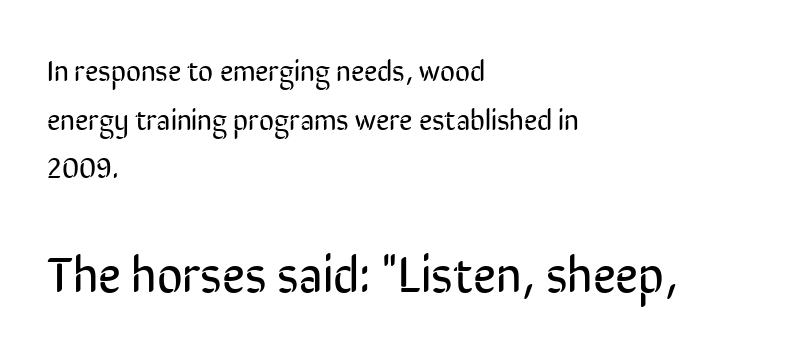
Stem width sits at or under what a default text font uses. Honestly, there is no underline to notice here at all. The specimen reads as upright at a glance. In terms of letterspacing, this is plain default setting.
